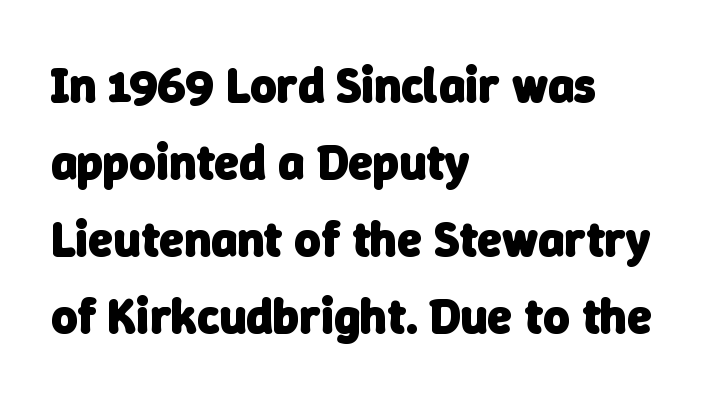
{"serif": "no", "bold": "yes", "weight": "heavy", "width": "normal", "stroke_contrast": "low", "x_height": "medium", "monospaced": "no", "underline": "no", "align": "left", "line_spacing": "normal", "line_spacing_ratio": 1.54, "letter_spacing": "normal", "letter_spacing_em": 0.0, "glyph_px": 50}
